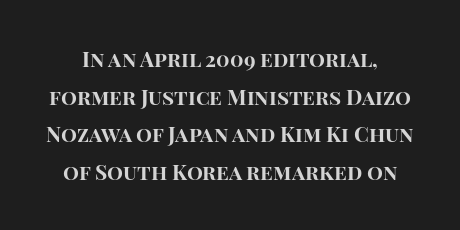
{"italic": "no", "bold": "yes", "underline": "no", "line_spacing_ratio": 1.79, "letter_spacing": "normal", "letter_spacing_em": 0.0, "glyph_px": 21}
